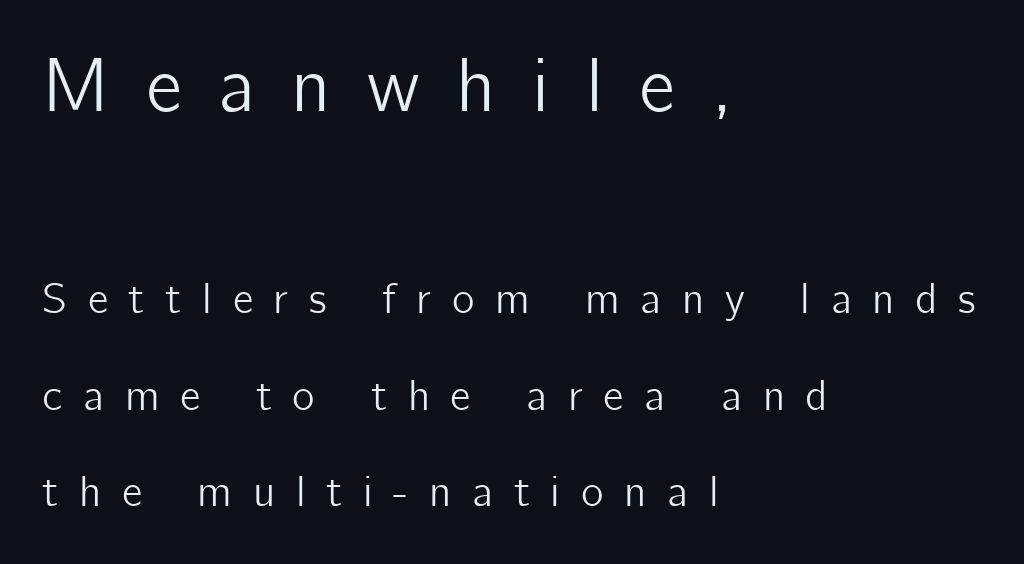
Q: Is the text italic (slanted)? A: No, it is upright.
Q: Is the typeface a serif or a sans-serif typeface? A: Sans-serif.
Q: Is the text underlined? A: No.
Q: How is the paragraph aligned? A: Left-aligned.
Q: Is the spacing between letters normal or unusually wide? A: Unusually wide.
Q: Is the spacing between lines tight, normal or loose? A: Loose.
Q: Which block of text is set in a larger size, the first (top) or the second (bottom)? A: The first (top) one.
Q: Width (condensed, normal, or wide)? A: Normal.
Q: Stroke contrast? A: Low.
Q: x-height? A: Medium.
Q: Monospaced? A: No.
